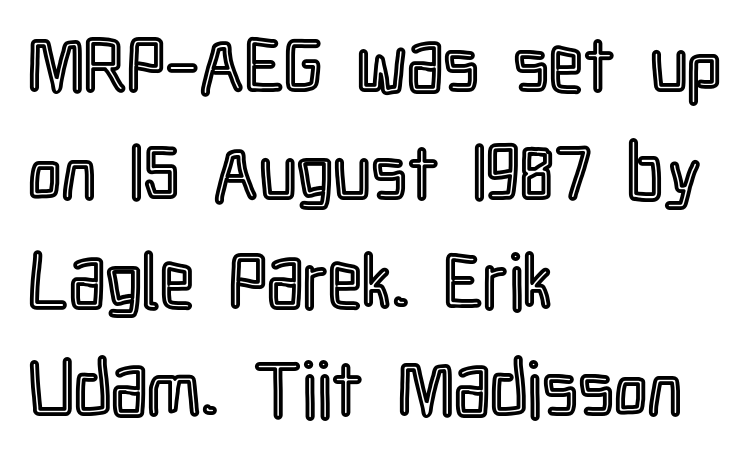
Leading: standard. Descender tails drop into unmarked territory. The specimen reads as upright at a glance. A typesetter would call this proportional, since set widths differ per character. This rendering uses left alignment, leaving the right contour irregular.
